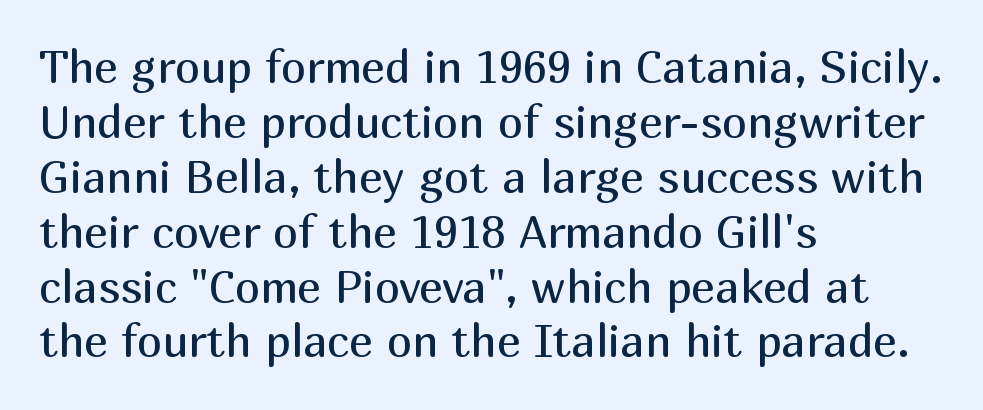
The face used here is a sans, in the tradition of grotesques and geometrics. Default kerning and tracking; the words read as compact shapes. Caption: multi-line text, flush left, ragged right. Proportional: the letters do not fall into vertical columns.
